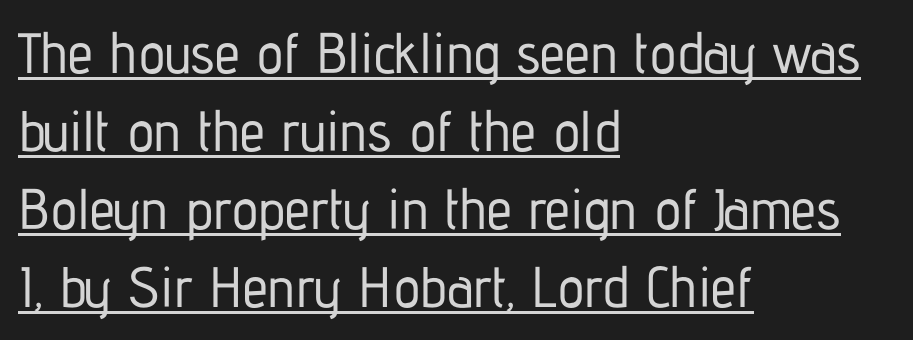
The image shows 57 px condensed sans-serif type, upright; set left-aligned, normal line spacing (1.37x), normal letter spacing, underlined; low stroke contrast and a medium x-height.
